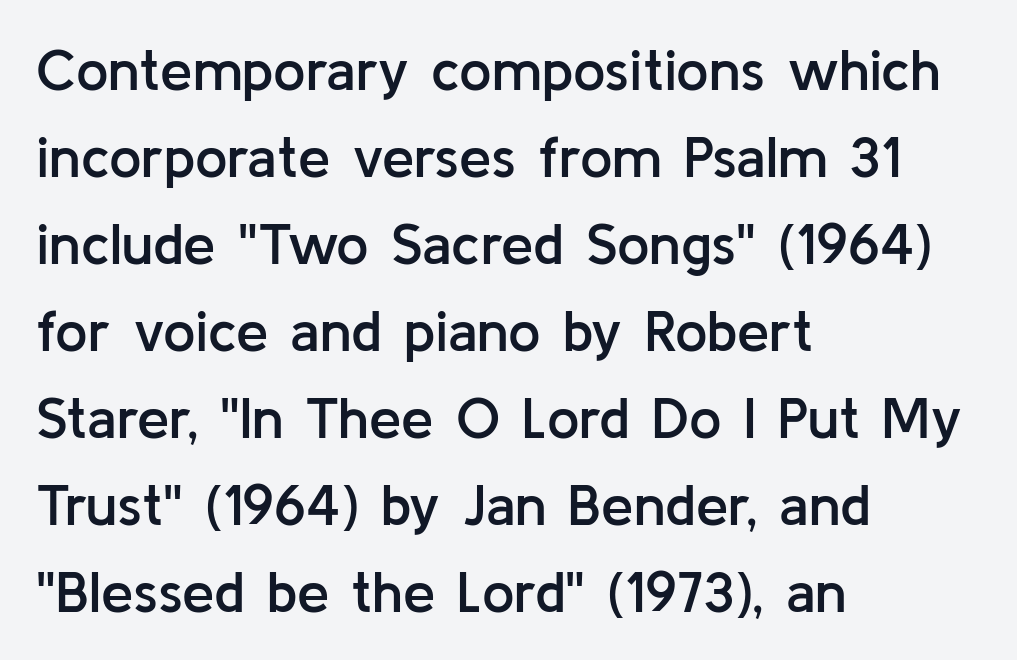
The gaps between neighbouring characters are ordinary and unremarkable. Character widths vary here, with narrow letters taking less room than wide ones. The letters stand straight up with perfectly vertical stems. Line starts are locked; line ends wander. Serif or sans? Sans — the stroke terminals are bare.
